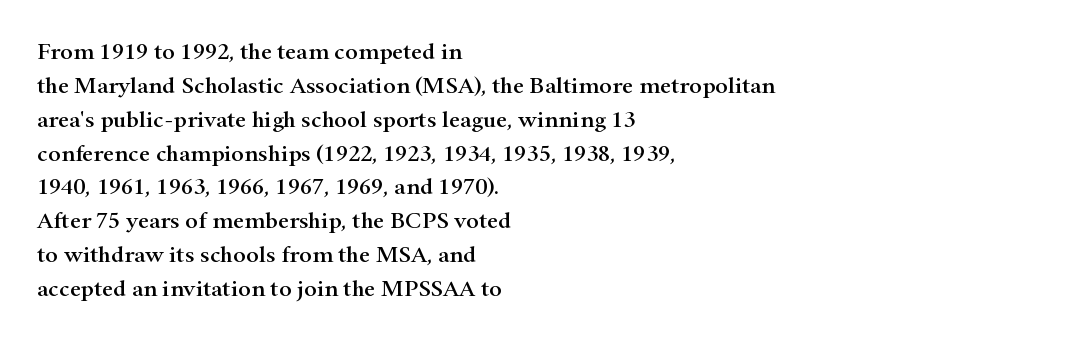
Here the glyphs are tracked normally, forming tight word shapes. A typesetter would call this leading conventional body-copy spacing. Descenders hang freely into open space. Typeset ragged right — the left edge is the straight one. Posture: upright roman.
